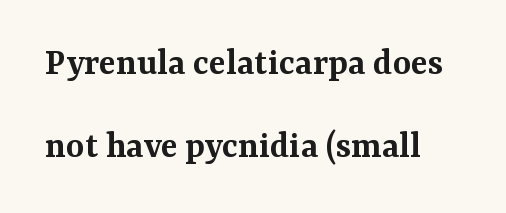
The glyphs have the mass of a demibold cut, below bold. A typesetter would label this face a serif. Each word holds together tightly as a unit, with standard inter-letter gaps. Letters rest on an invisible, unmarked baseline. Leading is clearly above the norm, producing a sparse column. The rendering uses natural spacing where letterforms have individual widths.
